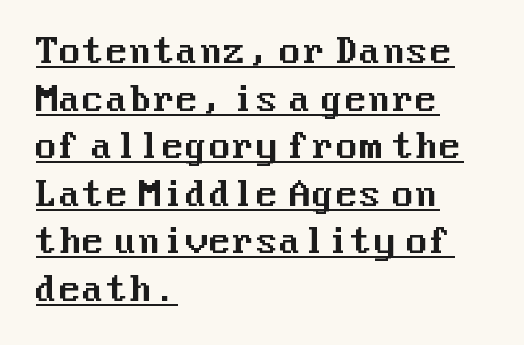
Compared with undecorated copy, this sample adds a rule below the words. Note: no serifs on the glyphs. The ragged edge is on the right, which tells us the setting is flush left. No italicization has been applied; the sample stays upright. Vertical spacing — default. Short note: letters normally spaced.
